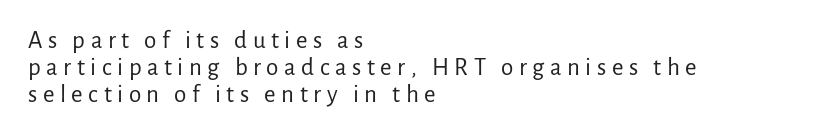
{"italic": "no", "bold": "no", "underline": "no", "align": "left", "line_spacing": "tight", "line_spacing_ratio": 1.08, "letter_spacing": "wide", "letter_spacing_em": 0.22, "glyph_px": 25}
